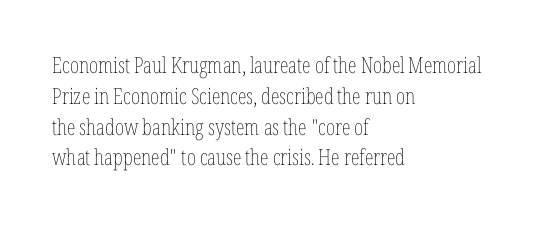
{"italic": "no", "bold": "no", "underline": "no", "align": "left", "line_spacing": "normal", "line_spacing_ratio": 1.4, "letter_spacing": "normal", "letter_spacing_em": 0.0, "glyph_px": 22}
